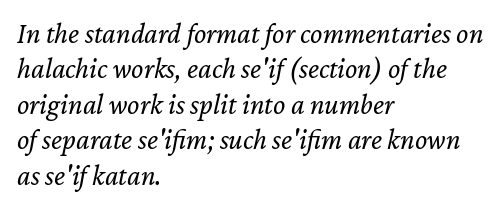
Look at the tracking — it's just the regular setting, nothing added. The font's italic variant was chosen for this text. Here the designer chose a conventional face with non-uniform glyph widths. A quiet, ordinary-to-light weight characterises the typeface. Any mark beneath the type? The region is blank.
